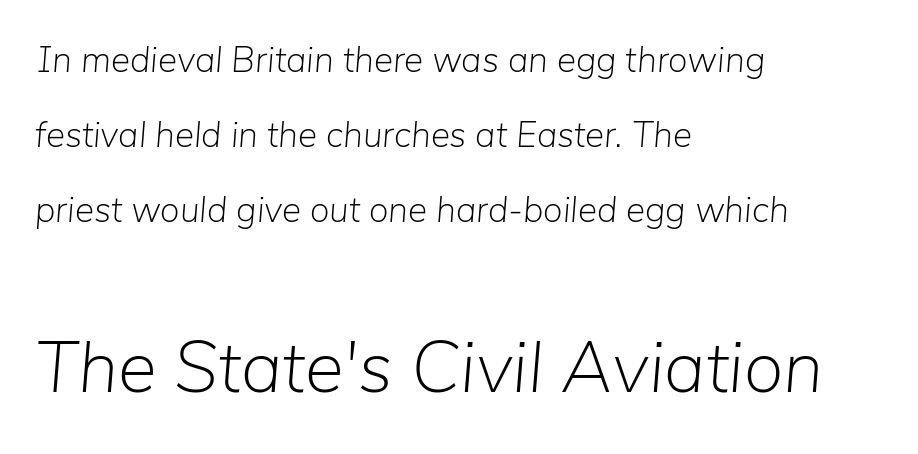
The image shows 73 px light type, italic (leaning right); set left-aligned, loose line spacing (2.08x), normal letter spacing, not underlined; the second (bottom) block is 2.03x larger; low stroke contrast and a medium x-height.
